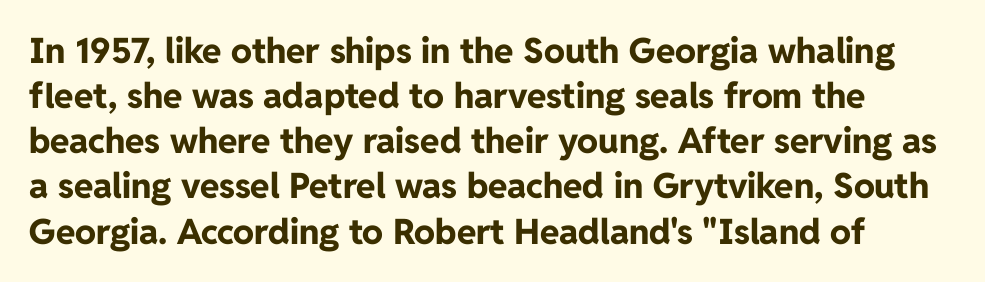
Honestly, the letter spacing is just normal — you wouldn't notice it. A bare baseline throughout the passage. Ascenders rise straight up at ninety degrees. To sum up the face: it is a sans, with no serifs.
